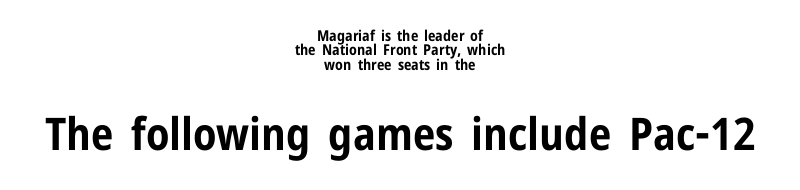
The image shows 45 px bold, condensed sans-serif type, upright; set centered, tight line spacing (0.96x), normal letter spacing, not underlined; the second (bottom) block is 3.0x larger; low stroke contrast and a medium x-height.
